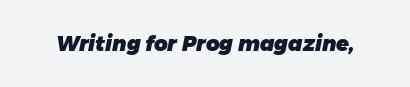
Q: Is the text bold? A: Yes.
Q: Is the text underlined? A: No.
Q: Is the spacing between letters normal or unusually wide? A: Normal.
